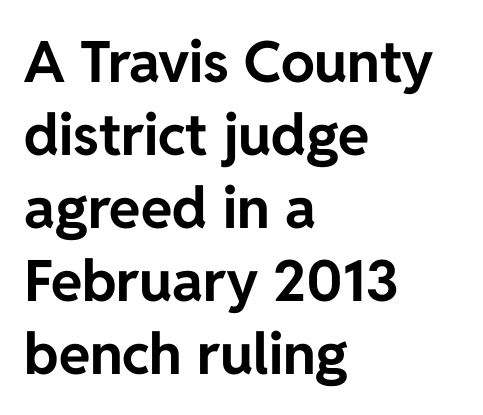
Q: Is the text bold? A: Yes.
Q: Is the text italic (slanted)? A: No, it is upright.
Q: Is the typeface a serif or a sans-serif typeface? A: Sans-serif.
Q: Is the text underlined? A: No.
Q: How is the paragraph aligned? A: Left-aligned.
Q: Is the spacing between letters normal or unusually wide? A: Normal.
Q: Is the spacing between lines tight, normal or loose? A: Normal.
Q: Width (condensed, normal, or wide)? A: Normal.
Q: Stroke contrast? A: Low.
Q: x-height? A: Medium.
Q: Monospaced? A: No.
